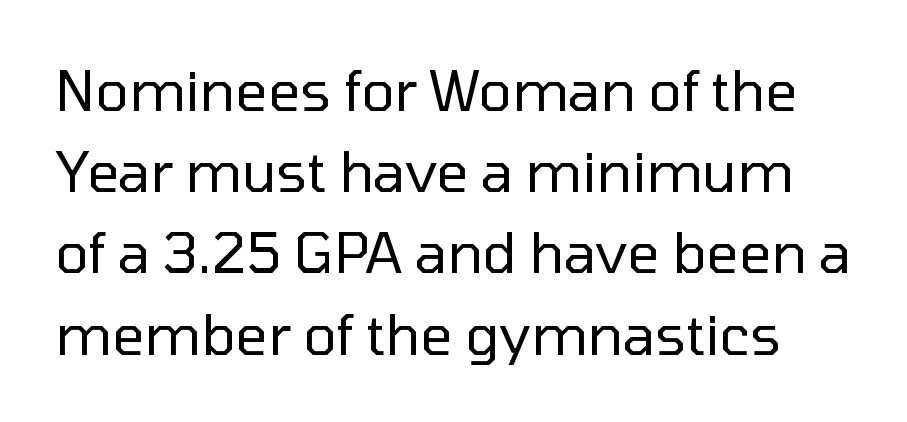
The image shows 56 px regular-weight sans-serif type, upright; set normal line spacing (1.45x), normal letter spacing, not underlined; low stroke contrast and a medium x-height.
